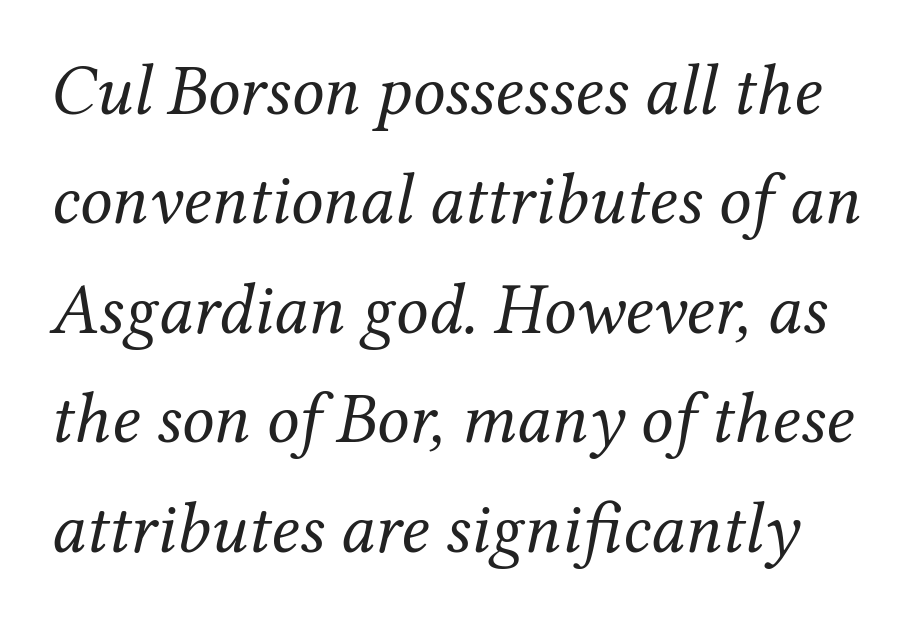
{"serif": "yes", "italic": "yes", "lean": "right", "slant_degrees": 12, "bold": "no", "weight": "regular", "width": "normal", "stroke_contrast": "medium", "x_height": "medium", "monospaced": "no", "underline": "no", "line_spacing": "normal", "line_spacing_ratio": 1.52, "letter_spacing": "normal", "letter_spacing_em": 0.0, "glyph_px": 72}
